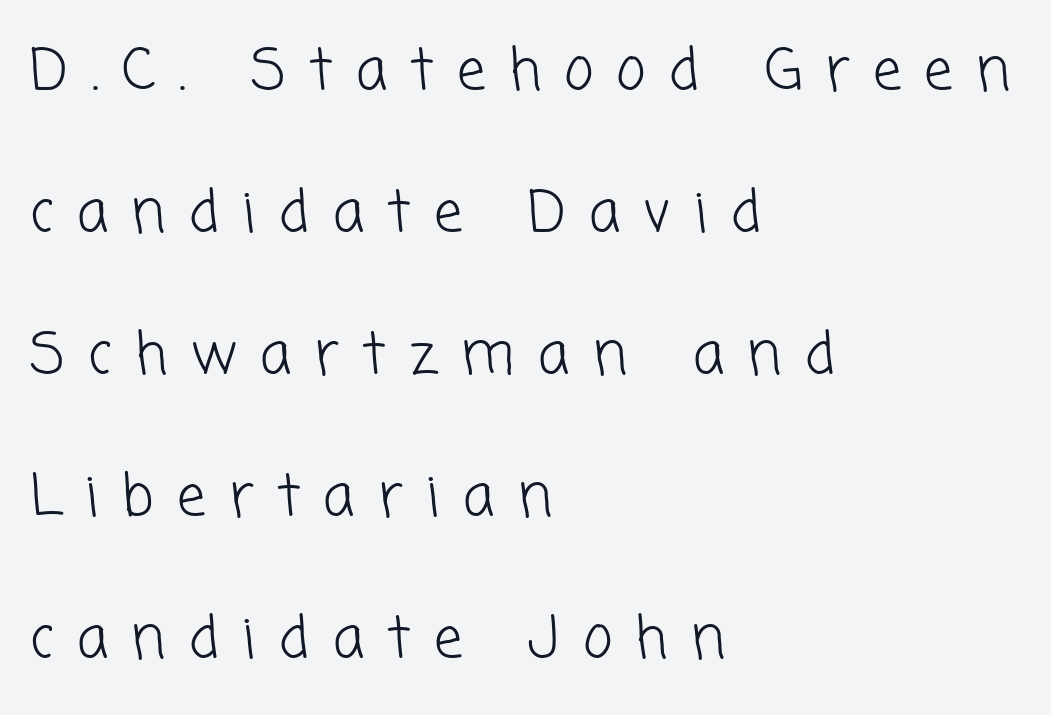
Bare-footed words on every line. Whoever set this chose breathing room over compactness in the vertical rhythm. Note the varied advance widths — an 'i' is clearly narrower than an 'm'. The letters are spread apart with noticeably loose tracking. This rendering employs a face without finishing strokes, i.e., a sans-serif. The characters are drawn with everyday or finer stroke widths.
